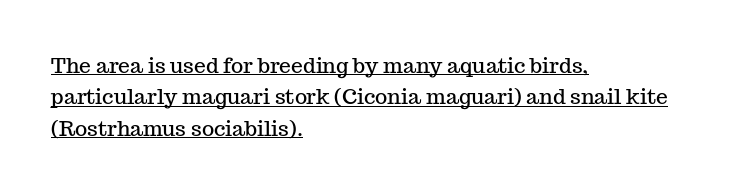
The image shows 21 px text type, upright; set left-aligned, normal line spacing (1.5x), normal letter spacing, underlined.
